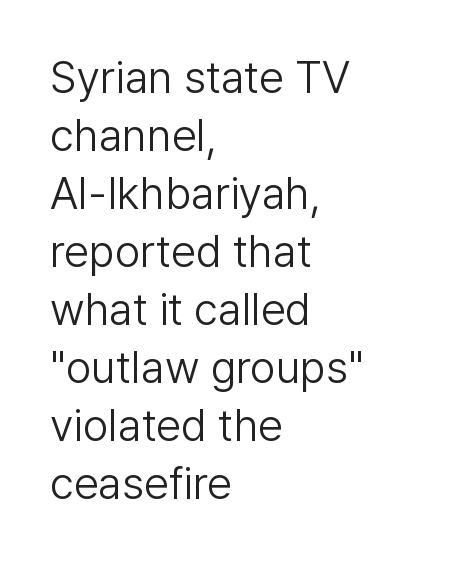
Q: Is the text bold? A: No.
Q: Is the text italic (slanted)? A: No, it is upright.
Q: Is the typeface a serif or a sans-serif typeface? A: Sans-serif.
Q: Is the text underlined? A: No.
Q: How is the paragraph aligned? A: Left-aligned.
Q: Is the spacing between letters normal or unusually wide? A: Normal.
Q: Is the spacing between lines tight, normal or loose? A: Normal.
Q: Width (condensed, normal, or wide)? A: Normal.
Q: Stroke contrast? A: Low.
Q: x-height? A: Medium.
Q: Monospaced? A: No.
